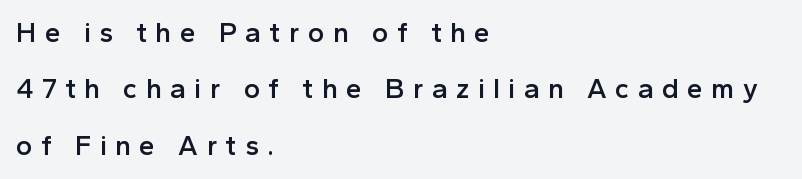
Notice the strokes are somewhat thickened but not fully heavy: this is a semibold. A roman cut, with each character standing at attention. Think of a printed novel: that variable character pitch is what you see here. The type family on display is of the sans-serif kind. These lines stand farther apart than default settings would place them. Someone cranked the tracking dial way up on this one.
